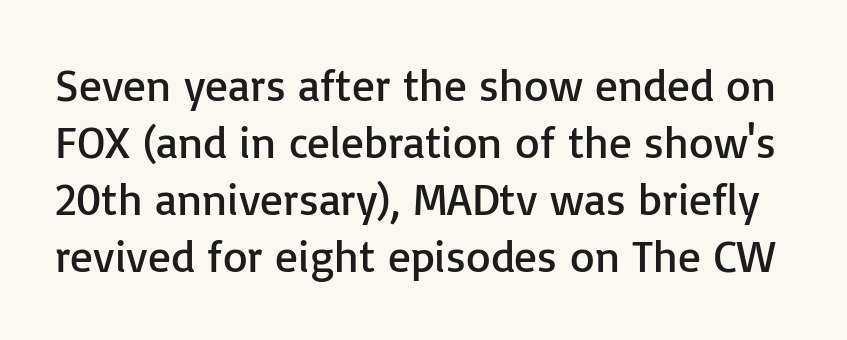
Q: Is the text bold? A: No.
Q: Is the text italic (slanted)? A: No, it is upright.
Q: Is the typeface a serif or a sans-serif typeface? A: Sans-serif.
Q: Is the text underlined? A: No.
Q: Is the spacing between letters normal or unusually wide? A: Normal.
Q: Is the spacing between lines tight, normal or loose? A: Normal.
Q: Width (condensed, normal, or wide)? A: Normal.
Q: Stroke contrast? A: Low.
Q: x-height? A: Medium.
Q: Monospaced? A: No.
